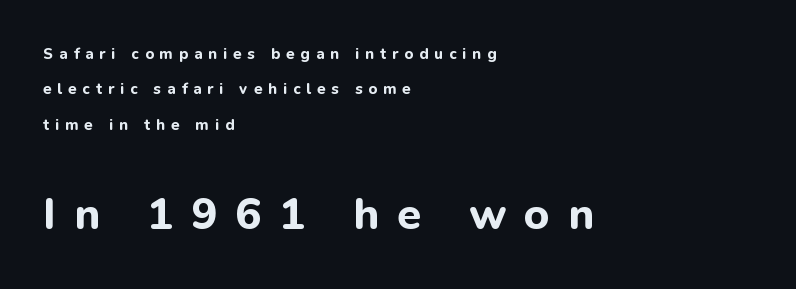
The image shows 44 px bold sans-serif type, upright; set left-aligned, loose line spacing (2.36x), unusually wide letter spacing (+0.4 em), not underlined; the second (bottom) block is 2.93x larger; low stroke contrast and a medium x-height.
